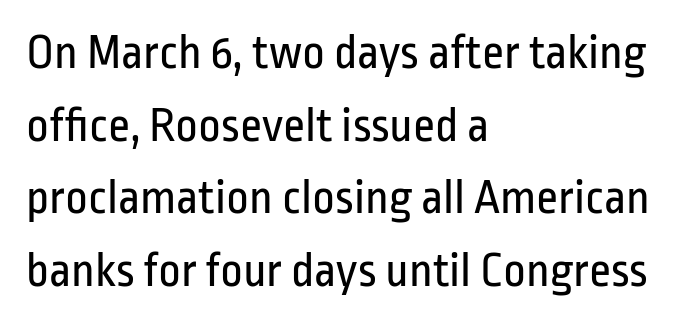
Q: Is the text bold? A: No.
Q: Is the text italic (slanted)? A: No, it is upright.
Q: Is the typeface a serif or a sans-serif typeface? A: Sans-serif.
Q: Is the text underlined? A: No.
Q: How is the paragraph aligned? A: Left-aligned.
Q: Is the spacing between letters normal or unusually wide? A: Normal.
Q: Is the spacing between lines tight, normal or loose? A: Normal.
Q: Width (condensed, normal, or wide)? A: Condensed.
Q: Stroke contrast? A: Low.
Q: x-height? A: Medium.
Q: Monospaced? A: No.
